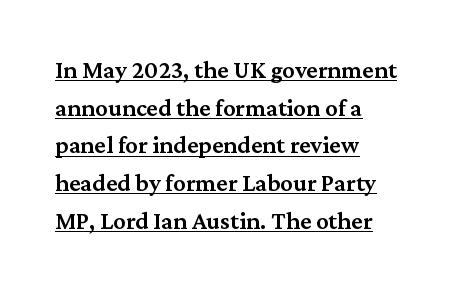
The font's upright variant was chosen for this text. A student would call this left alignment; a typographer would say flush left, rag right. Weight check: semibold — heavier than regular, not quite bold. Compared with typical body copy, the letter spacing here is the same. Horizontal bands of white between lines are of average thickness. Somebody hit Ctrl+U on this one — the words are underlined.
